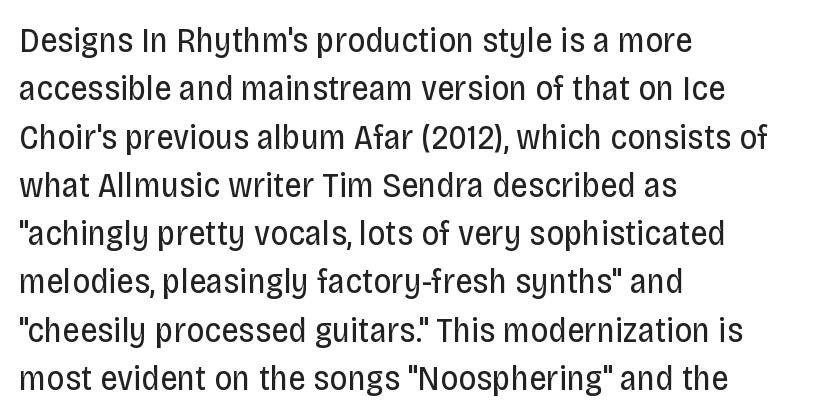
The image shows 35 px regular-weight, condensed sans-serif type, upright; set left-aligned, normal line spacing (1.38x), normal letter spacing, not underlined; low stroke contrast and a large x-height.
